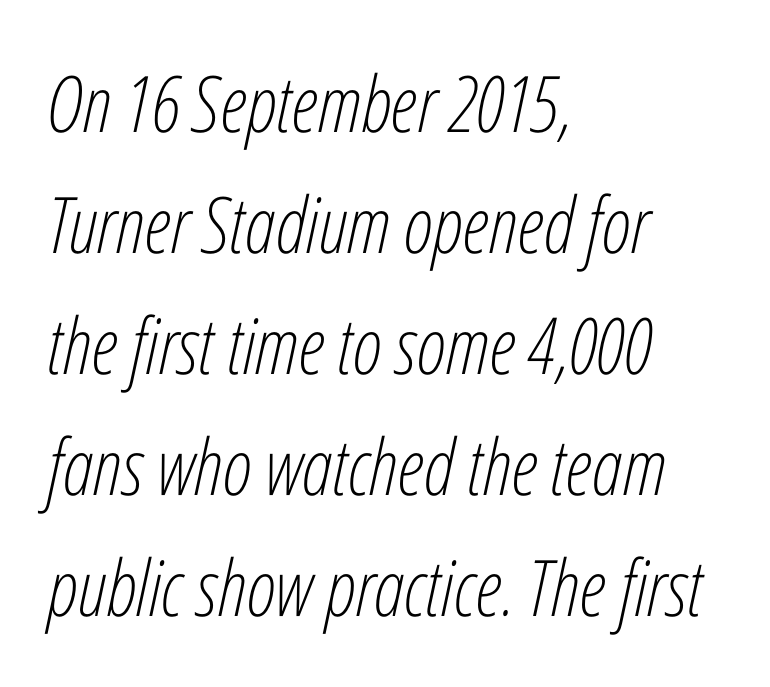
The image shows 78 px light, condensed type, italic (leaning right); set left-aligned, normal line spacing (1.55x), normal letter spacing, not underlined; low stroke contrast and a medium x-height.
